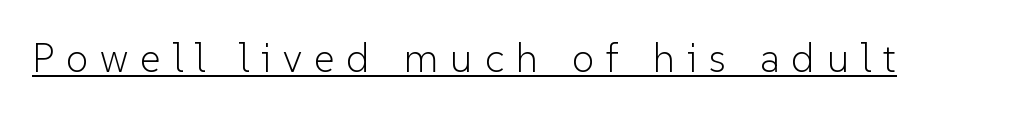
A sans-serif font was chosen for this passage. The letterforms stand isolated, each surrounded by extra space. These lines were composed using upright roman letters. The words here are underlined.
